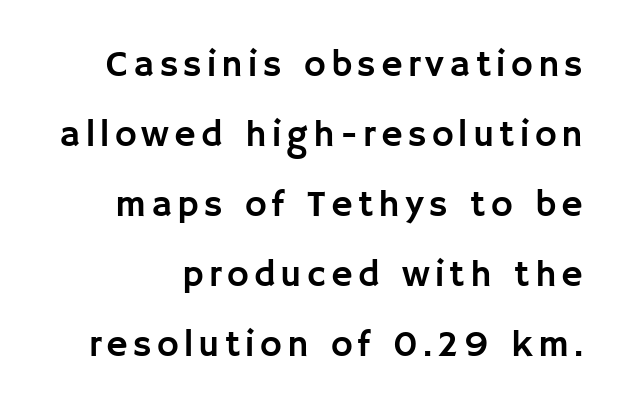
Q: Is the text italic (slanted)? A: No, it is upright.
Q: Is the typeface a serif or a sans-serif typeface? A: Sans-serif.
Q: Is the text underlined? A: No.
Q: Width (condensed, normal, or wide)? A: Normal.
Q: Stroke contrast? A: Low.
Q: x-height? A: Large.
Q: Monospaced? A: No.
